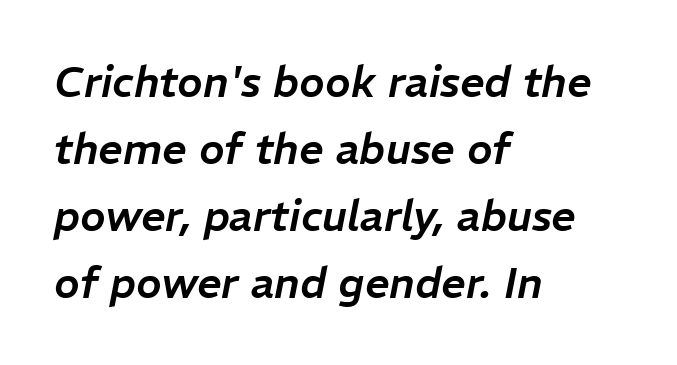
{"italic": "yes", "lean": "right", "slant_degrees": 11, "width": "normal", "stroke_contrast": "low", "x_height": "medium", "monospaced": "no", "underline": "no", "align": "left", "line_spacing": "normal", "line_spacing_ratio": 1.56, "letter_spacing": "normal", "letter_spacing_em": 0.0, "glyph_px": 43}
